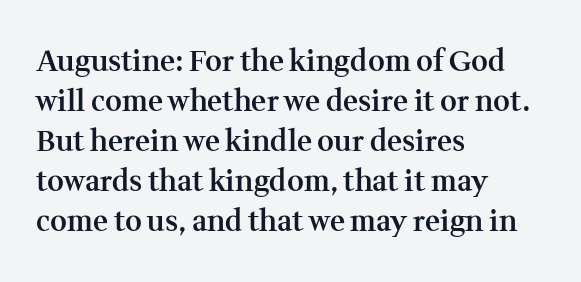
The image shows 29 px semibold serif type, upright; set left-aligned, normal line spacing (1.38x), normal letter spacing, not underlined; medium stroke contrast and a medium x-height.
